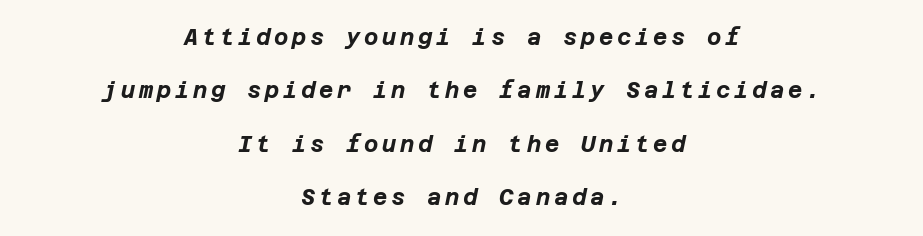
Q: Is the text bold? A: Yes.
Q: Is the text italic (slanted)? A: Yes, it leans right by about 12 degrees.
Q: Is the text underlined? A: No.
Q: How is the paragraph aligned? A: Centered.
Q: Is the spacing between lines tight, normal or loose? A: Loose.
